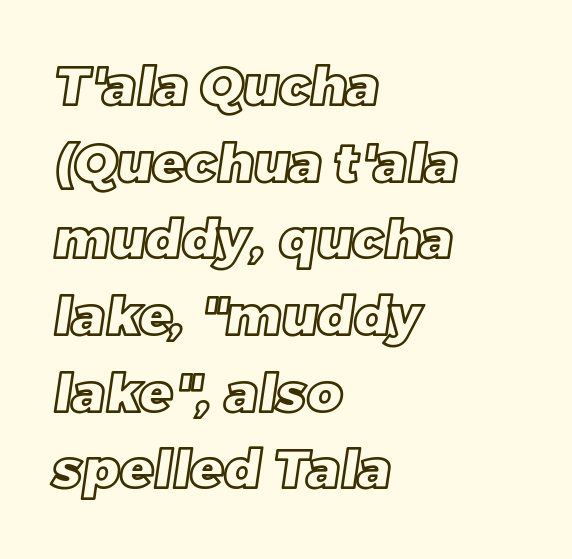
Q: Is the text underlined? A: No.
Q: How is the paragraph aligned? A: Left-aligned.
Q: Is the spacing between letters normal or unusually wide? A: Normal.
Q: Is the spacing between lines tight, normal or loose? A: Normal.
Q: Width (condensed, normal, or wide)? A: Normal.
Q: x-height? A: Large.
Q: Monospaced? A: No.
